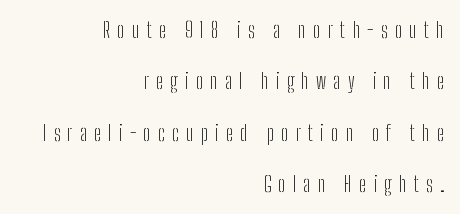
The image shows 22 px text type, upright; set right-aligned, loose line spacing (2.34x), unusually wide letter spacing (+0.32 em), not underlined.
